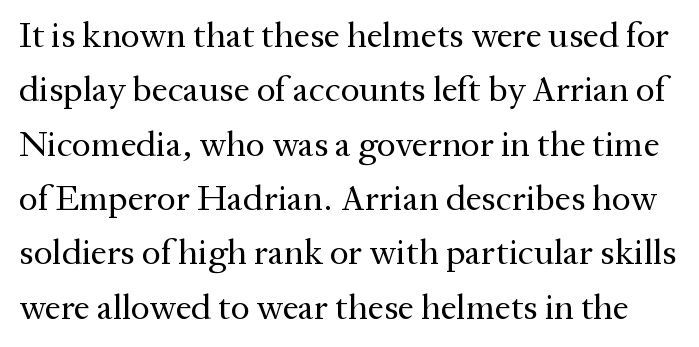
The image shows 36 px regular-weight serif type, upright; set normal line spacing (1.51x), normal letter spacing, not underlined; medium stroke contrast and a medium x-height.
